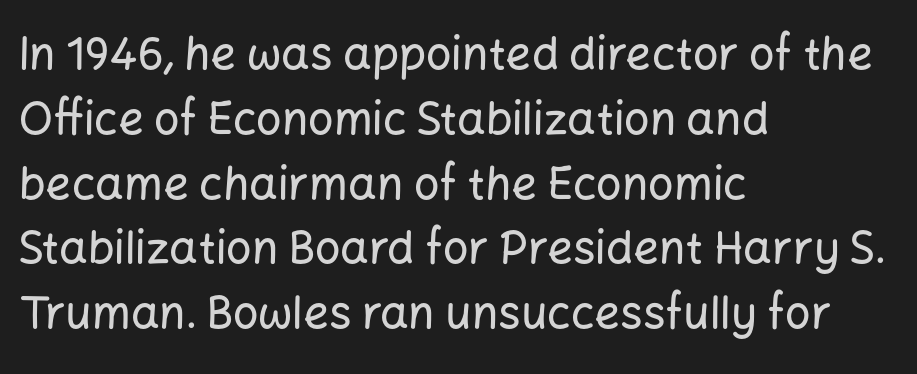
Q: Is the text italic (slanted)? A: No, it is upright.
Q: Is the typeface a serif or a sans-serif typeface? A: Sans-serif.
Q: Is the text underlined? A: No.
Q: How is the paragraph aligned? A: Left-aligned.
Q: Is the spacing between letters normal or unusually wide? A: Normal.
Q: Is the spacing between lines tight, normal or loose? A: Normal.
Q: Width (condensed, normal, or wide)? A: Normal.
Q: Stroke contrast? A: Low.
Q: x-height? A: Medium.
Q: Monospaced? A: No.
